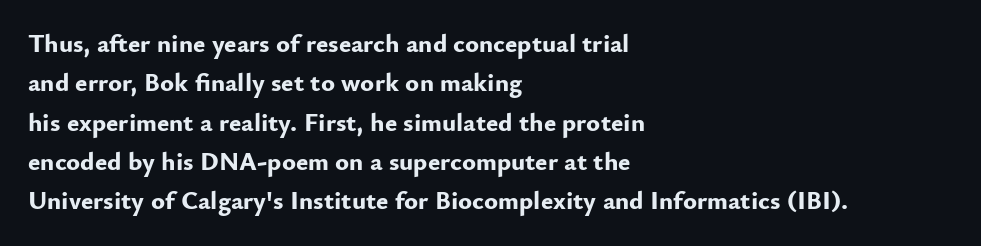
Q: Is the text bold? A: Yes.
Q: Is the text italic (slanted)? A: No, it is upright.
Q: Is the text underlined? A: No.
Q: How is the paragraph aligned? A: Left-aligned.
Q: Is the spacing between letters normal or unusually wide? A: Normal.
Q: Is the spacing between lines tight, normal or loose? A: Normal.
